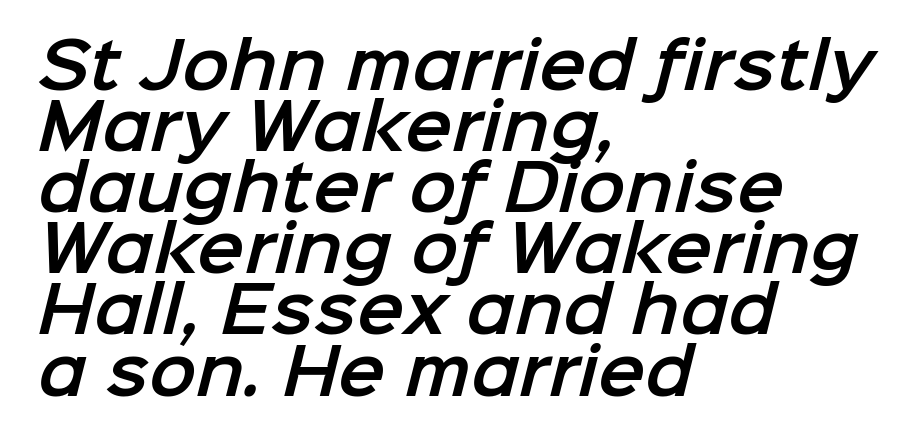
The image shows 63 px sans-serif type; set left-aligned, tight line spacing (0.97x), normal letter spacing, not underlined; low stroke contrast and a medium x-height.
